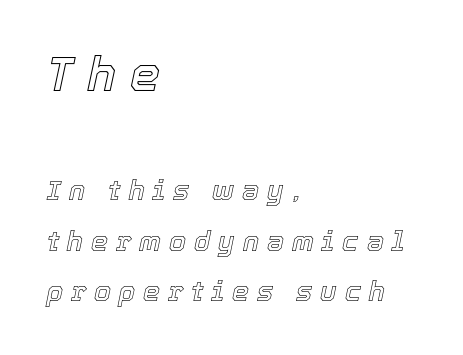
Q: Is the text italic (slanted)? A: Yes, it leans right by about 12 degrees.
Q: Is the text underlined? A: No.
Q: How is the paragraph aligned? A: Left-aligned.
Q: Is the spacing between letters normal or unusually wide? A: Unusually wide.
Q: Which block of text is set in a larger size, the first (top) or the second (bottom)? A: The first (top) one.
Q: Width (condensed, normal, or wide)? A: Normal.
Q: x-height? A: Medium.
Q: Monospaced? A: No.
